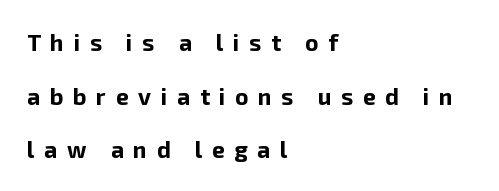
The lines are quadded left. No word sits above an underline. Compared with typical body copy, the letter spacing here is much looser. Every letter is thick-stroked: bold, no question. The letters stand straight up with perfectly vertical stems. The passage shown stacks its lines with a broad gap.
